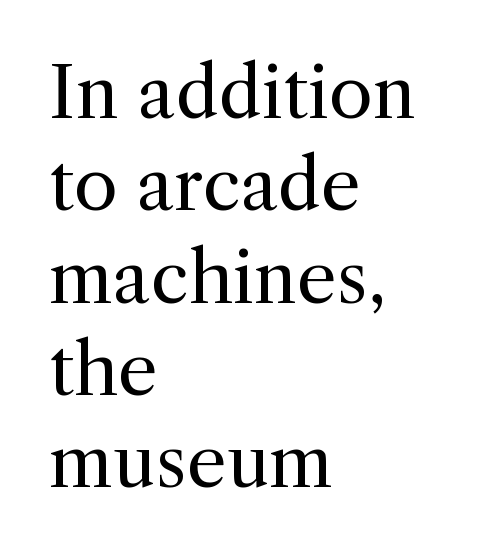
{"serif": "yes", "italic": "no", "bold": "no", "weight": "regular", "width": "normal", "x_height": "medium", "monospaced": "no", "underline": "no", "align": "left", "line_spacing": "normal", "line_spacing_ratio": 1.3, "letter_spacing": "normal", "letter_spacing_em": 0.0, "glyph_px": 71}
